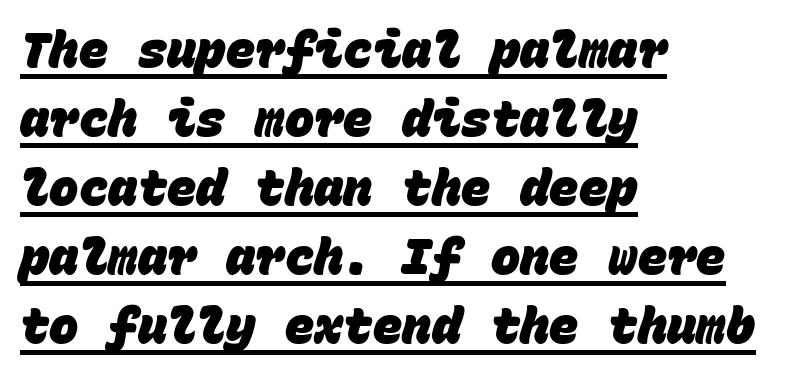
Q: Is the text bold? A: Yes.
Q: Is the typeface a serif or a sans-serif typeface? A: Sans-serif.
Q: Is the text underlined? A: Yes.
Q: How is the paragraph aligned? A: Left-aligned.
Q: Is the spacing between letters normal or unusually wide? A: Normal.
Q: Is the spacing between lines tight, normal or loose? A: Normal.
Q: Width (condensed, normal, or wide)? A: Normal.
Q: Stroke contrast? A: Low.
Q: x-height? A: Large.
Q: Monospaced? A: Yes.
